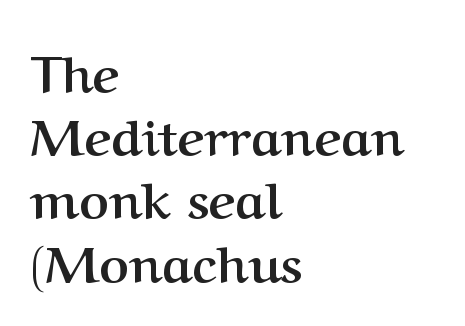
The image shows 51 px semibold serif type, upright; set left-aligned, line spacing 1.24x, normal letter spacing, not underlined; medium stroke contrast and a medium x-height.
